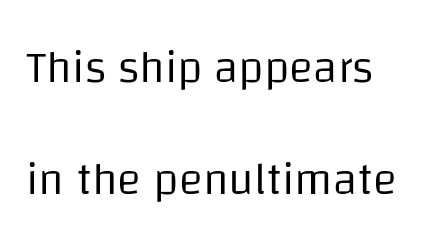
Check the space under the baseline: it is left empty. No extra ink here — the face is not bold. The horizontal fit of the characters is conventional and even. This sample uses an upright cut, with every glyph sitting square on the baseline. Serif or sans? Sans — the stroke terminals are bare.
